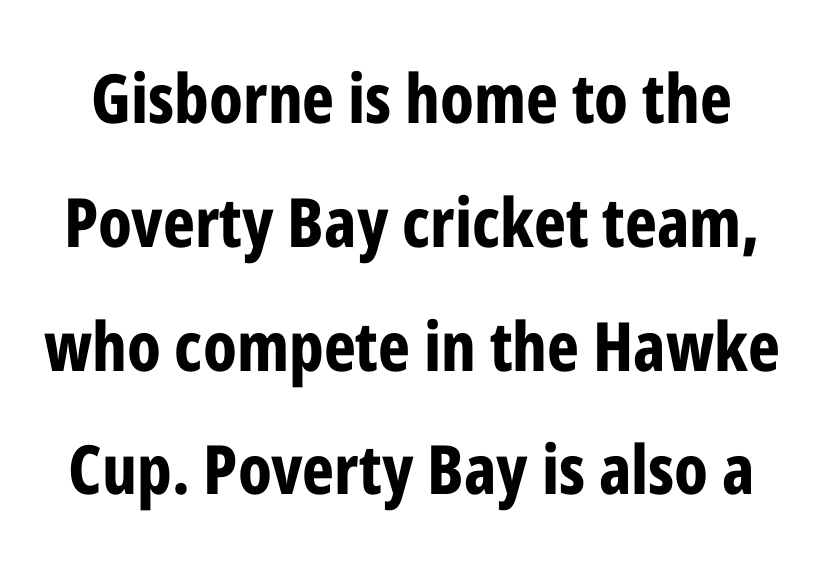
{"serif": "no", "italic": "no", "bold": "yes", "weight": "bold", "width": "condensed", "stroke_contrast": "low", "x_height": "medium", "monospaced": "no", "underline": "no", "line_spacing_ratio": 1.82, "letter_spacing": "normal", "letter_spacing_em": 0.0, "glyph_px": 68}
